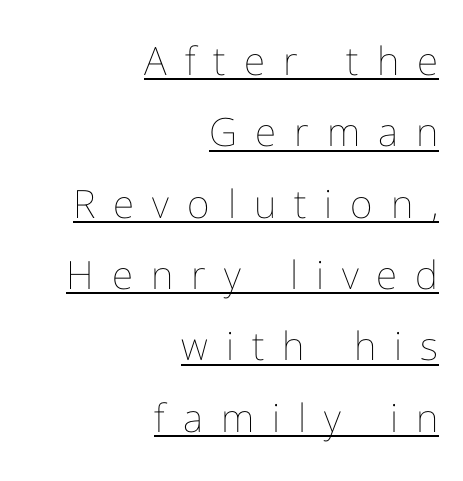
The image shows 39 px thin type, upright; set right-aligned, line spacing 1.83x, unusually wide letter spacing (+0.46 em), underlined; low stroke contrast and a medium x-height.
